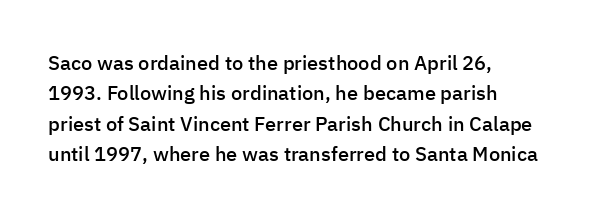
The image shows 20 px text type, upright; set left-aligned, normal line spacing (1.52x), normal letter spacing, not underlined.
